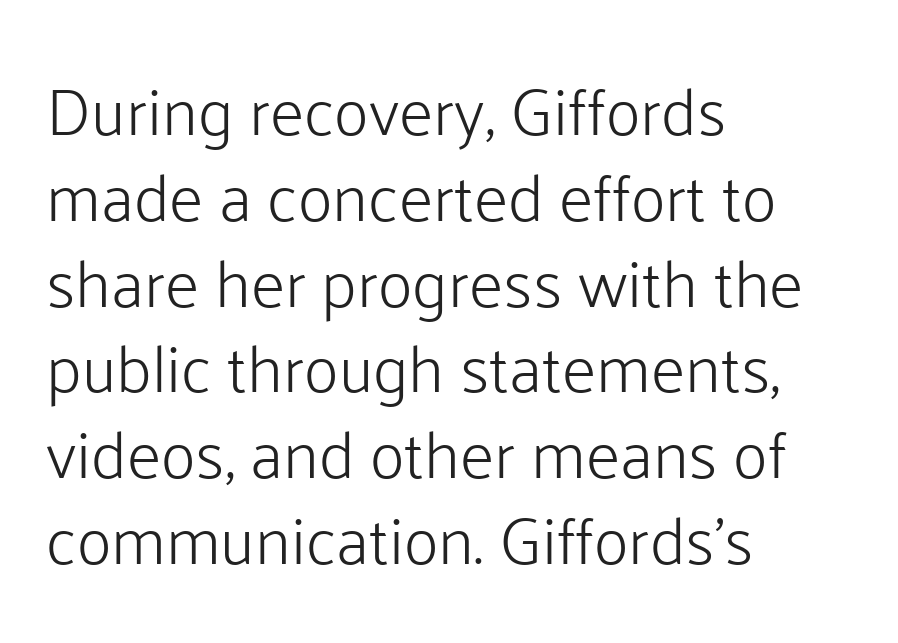
Q: Is the text bold? A: No.
Q: Is the text italic (slanted)? A: No, it is upright.
Q: Is the typeface a serif or a sans-serif typeface? A: Sans-serif.
Q: Is the text underlined? A: No.
Q: How is the paragraph aligned? A: Left-aligned.
Q: Is the spacing between letters normal or unusually wide? A: Normal.
Q: Is the spacing between lines tight, normal or loose? A: Normal.
Q: Width (condensed, normal, or wide)? A: Normal.
Q: Stroke contrast? A: Low.
Q: x-height? A: Medium.
Q: Monospaced? A: No.
